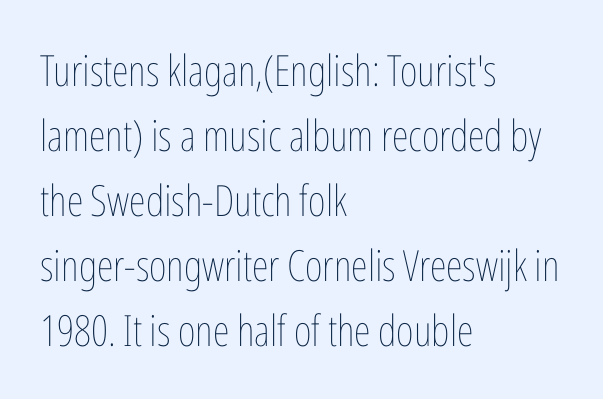
The image shows 43 px thin, condensed type, upright; set left-aligned, normal line spacing (1.51x), normal letter spacing, not underlined; low stroke contrast and a medium x-height.
